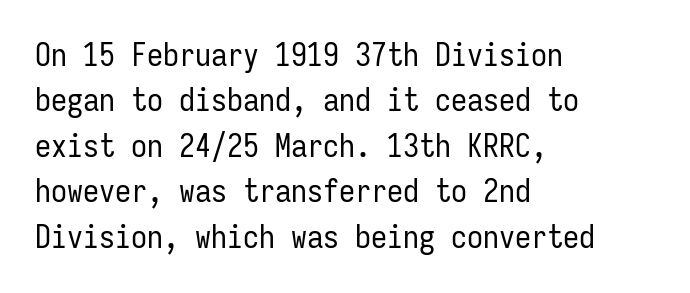
Q: Is the text bold? A: No.
Q: Is the text italic (slanted)? A: No, it is upright.
Q: Is the typeface a serif or a sans-serif typeface? A: Sans-serif.
Q: Is the text underlined? A: No.
Q: How is the paragraph aligned? A: Left-aligned.
Q: Is the spacing between letters normal or unusually wide? A: Normal.
Q: Is the spacing between lines tight, normal or loose? A: Normal.
Q: Width (condensed, normal, or wide)? A: Condensed.
Q: Stroke contrast? A: Low.
Q: x-height? A: Medium.
Q: Monospaced? A: Yes.
